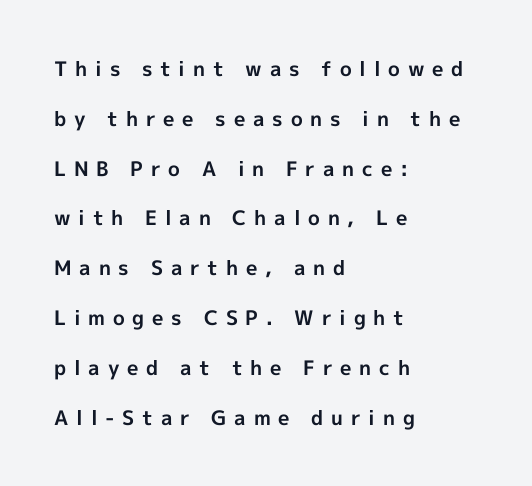
Q: Is the text bold? A: Yes.
Q: Is the text italic (slanted)? A: No, it is upright.
Q: Is the text underlined? A: No.
Q: How is the paragraph aligned? A: Left-aligned.
Q: Is the spacing between letters normal or unusually wide? A: Unusually wide.
Q: Is the spacing between lines tight, normal or loose? A: Loose.
